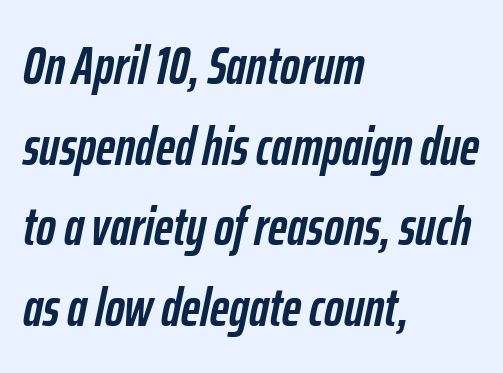
The image shows 53 px semibold, condensed type, italic (leaning right); set left-aligned, normal line spacing (1.52x), normal letter spacing, not underlined; low stroke contrast and a medium x-height.
